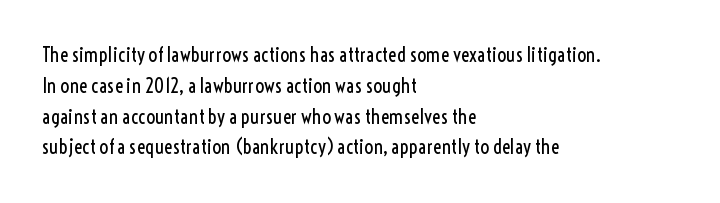
The image shows 20 px text type, upright; set left-aligned, normal line spacing (1.54x), normal letter spacing, not underlined.
